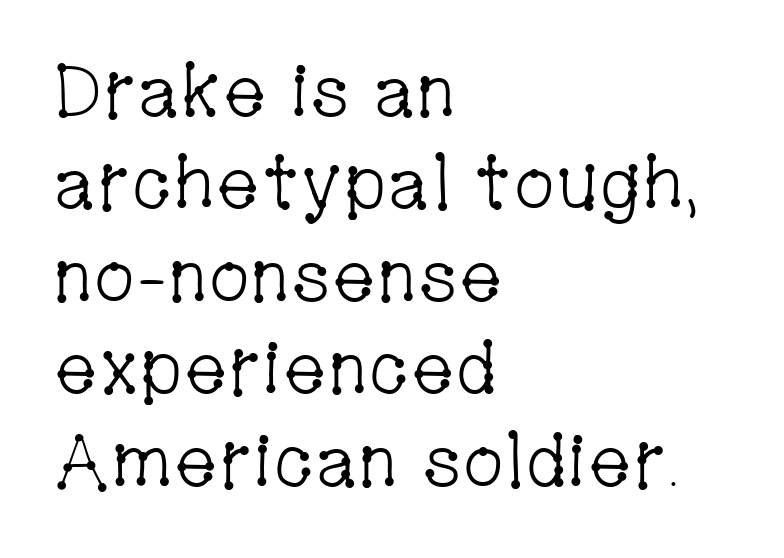
Q: Is the text bold? A: No.
Q: Is the text italic (slanted)? A: No, it is upright.
Q: Is the typeface a serif or a sans-serif typeface? A: Serif.
Q: Is the text underlined? A: No.
Q: How is the paragraph aligned? A: Left-aligned.
Q: Is the spacing between letters normal or unusually wide? A: Normal.
Q: Is the spacing between lines tight, normal or loose? A: Normal.
Q: Width (condensed, normal, or wide)? A: Condensed.
Q: Stroke contrast? A: Low.
Q: x-height? A: Medium.
Q: Monospaced? A: No.
